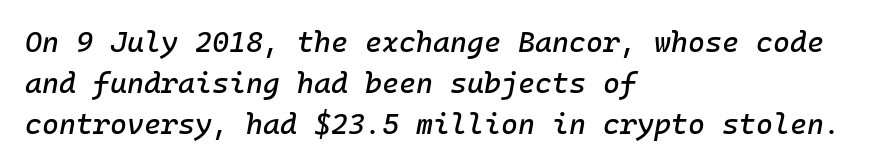
Q: Is the text italic (slanted)? A: Yes, it leans right by about 10 degrees.
Q: Is the text underlined? A: No.
Q: How is the paragraph aligned? A: Left-aligned.
Q: Is the spacing between letters normal or unusually wide? A: Normal.
Q: Is the spacing between lines tight, normal or loose? A: Normal.
Q: Width (condensed, normal, or wide)? A: Normal.
Q: Stroke contrast? A: Low.
Q: x-height? A: Medium.
